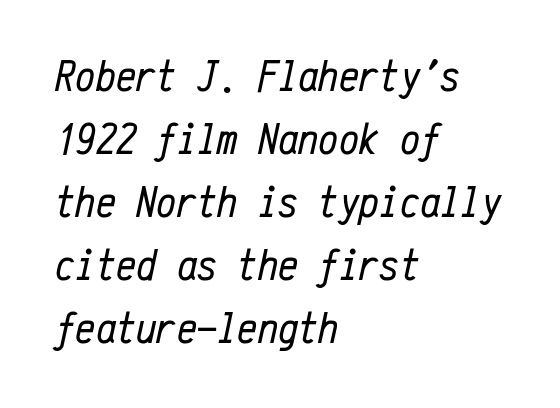
Q: Is the text bold? A: No.
Q: Is the text italic (slanted)? A: Yes, it leans right by about 12 degrees.
Q: Is the text underlined? A: No.
Q: How is the paragraph aligned? A: Left-aligned.
Q: Is the spacing between letters normal or unusually wide? A: Normal.
Q: Is the spacing between lines tight, normal or loose? A: Normal.
Q: Width (condensed, normal, or wide)? A: Condensed.
Q: Stroke contrast? A: Low.
Q: x-height? A: Medium.
Q: Monospaced? A: Yes.
